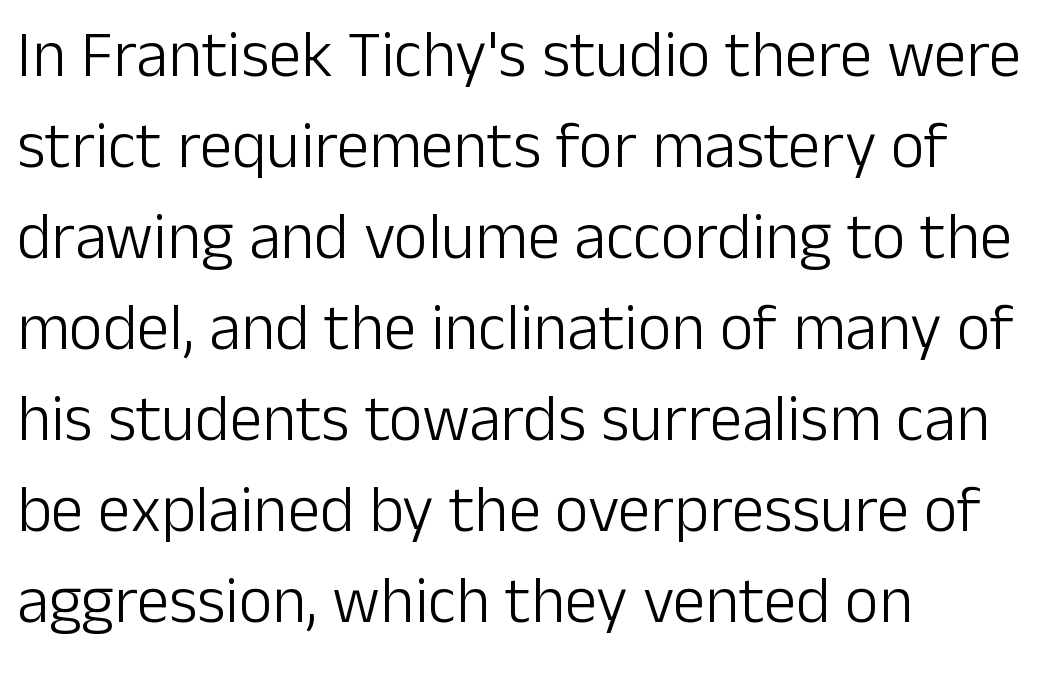
The image shows 65 px light sans-serif type, upright; set left-aligned, normal line spacing (1.4x), normal letter spacing, not underlined; low stroke contrast and a medium x-height.
